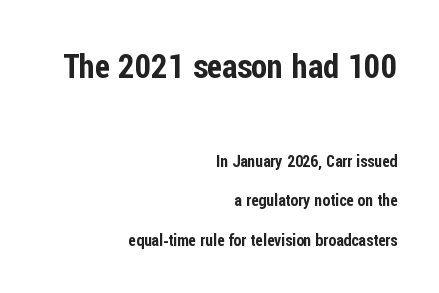
Q: Is the text italic (slanted)? A: No, it is upright.
Q: Is the typeface a serif or a sans-serif typeface? A: Sans-serif.
Q: Is the text underlined? A: No.
Q: How is the paragraph aligned? A: Right-aligned.
Q: Is the spacing between letters normal or unusually wide? A: Normal.
Q: Is the spacing between lines tight, normal or loose? A: Loose.
Q: Which block of text is set in a larger size, the first (top) or the second (bottom)? A: The first (top) one.
Q: Width (condensed, normal, or wide)? A: Condensed.
Q: Stroke contrast? A: Low.
Q: x-height? A: Medium.
Q: Monospaced? A: No.
